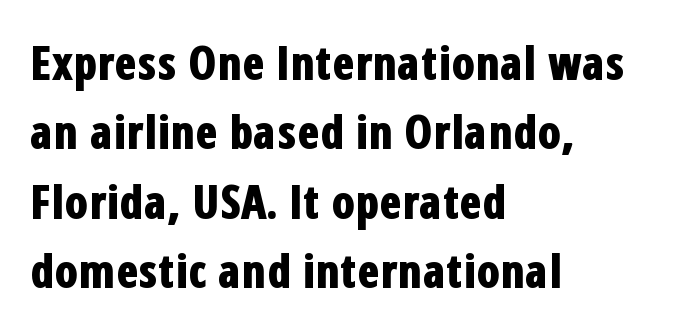
{"serif": "no", "italic": "no", "bold": "yes", "weight": "bold", "width": "condensed", "stroke_contrast": "low", "x_height": "medium", "monospaced": "no", "underline": "no", "align": "left", "line_spacing": "normal", "line_spacing_ratio": 1.51, "letter_spacing": "normal", "letter_spacing_em": 0.0, "glyph_px": 46}
